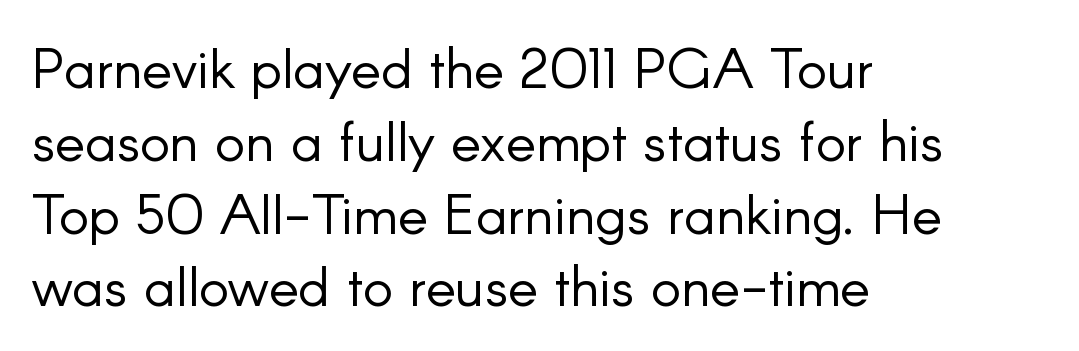
{"serif": "no", "italic": "no", "bold": "no", "weight": "light", "width": "normal", "stroke_contrast": "low", "x_height": "small", "monospaced": "no", "underline": "no", "align": "left", "line_spacing": "normal", "line_spacing_ratio": 1.3, "letter_spacing": "normal", "letter_spacing_em": 0.0, "glyph_px": 56}
